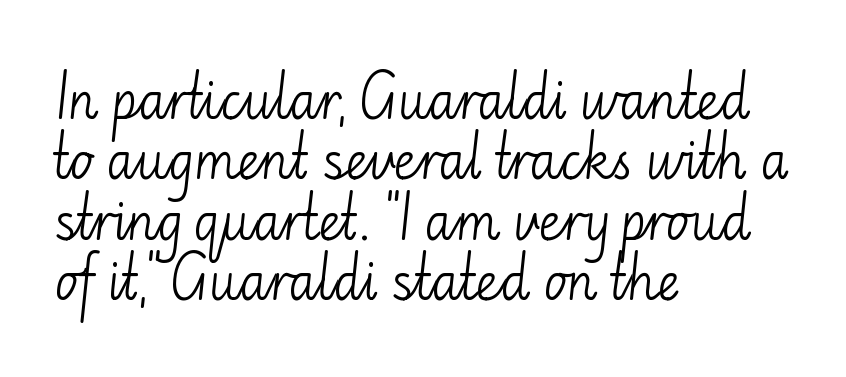
{"serif": "no", "bold": "no", "weight": "light", "width": "normal", "stroke_contrast": "low", "x_height": "small", "monospaced": "no", "underline": "no", "align": "left", "line_spacing_ratio": 1.23, "letter_spacing": "normal", "letter_spacing_em": 0.0, "glyph_px": 49}
